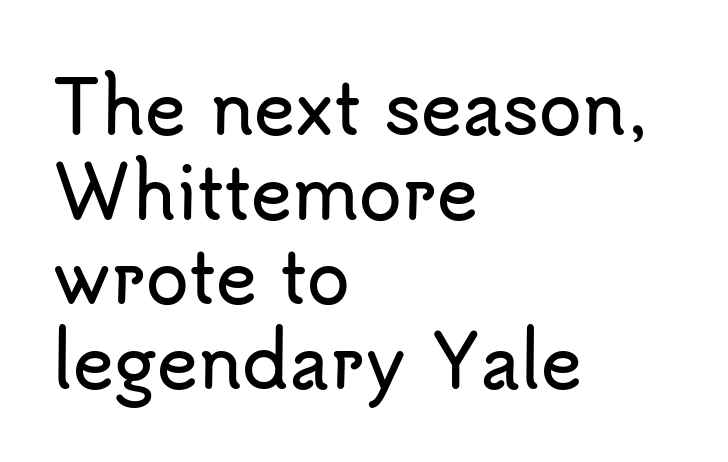
Q: Is the text italic (slanted)? A: No, it is upright.
Q: Is the typeface a serif or a sans-serif typeface? A: Sans-serif.
Q: Is the text underlined? A: No.
Q: How is the paragraph aligned? A: Left-aligned.
Q: Is the spacing between letters normal or unusually wide? A: Normal.
Q: Width (condensed, normal, or wide)? A: Normal.
Q: Stroke contrast? A: Low.
Q: x-height? A: Small.
Q: Monospaced? A: No.
